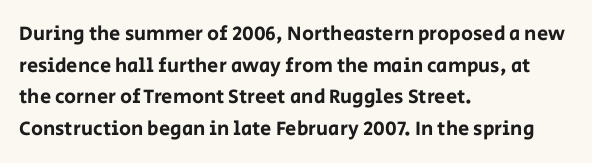
Q: Is the text italic (slanted)? A: No, it is upright.
Q: Is the text underlined? A: No.
Q: How is the paragraph aligned? A: Left-aligned.
Q: Is the spacing between letters normal or unusually wide? A: Normal.
Q: Is the spacing between lines tight, normal or loose? A: Normal.
